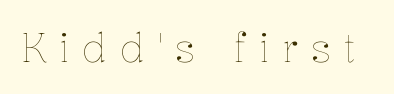
Type without underlining. Each letter keeps its own natural width here, so spacing adapts to shape. The letterforms stand isolated, each surrounded by extra space. The passage shown is not bold in any degree. Posture: straight, roman, zero tilt.
